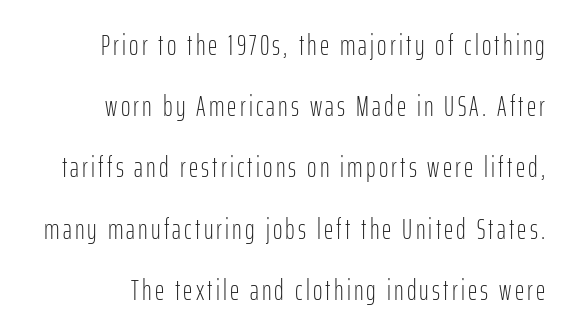
Q: Is the text bold? A: No.
Q: Is the text italic (slanted)? A: No, it is upright.
Q: Is the typeface a serif or a sans-serif typeface? A: Sans-serif.
Q: Is the text underlined? A: No.
Q: How is the paragraph aligned? A: Right-aligned.
Q: Is the spacing between lines tight, normal or loose? A: Loose.
Q: Width (condensed, normal, or wide)? A: Condensed.
Q: Stroke contrast? A: Low.
Q: x-height? A: Medium.
Q: Monospaced? A: No.
